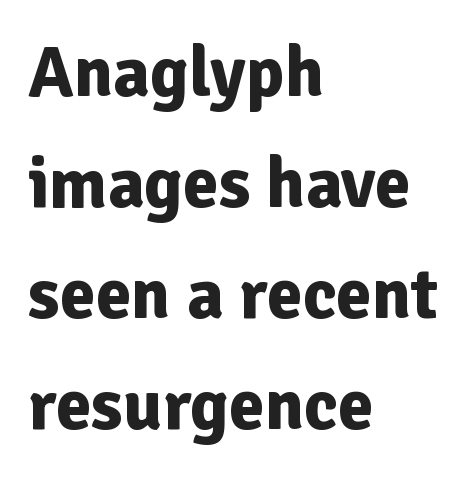
The image shows 72 px bold sans-serif type, upright; set left-aligned, normal line spacing (1.54x), normal letter spacing, not underlined; low stroke contrast and a medium x-height.
